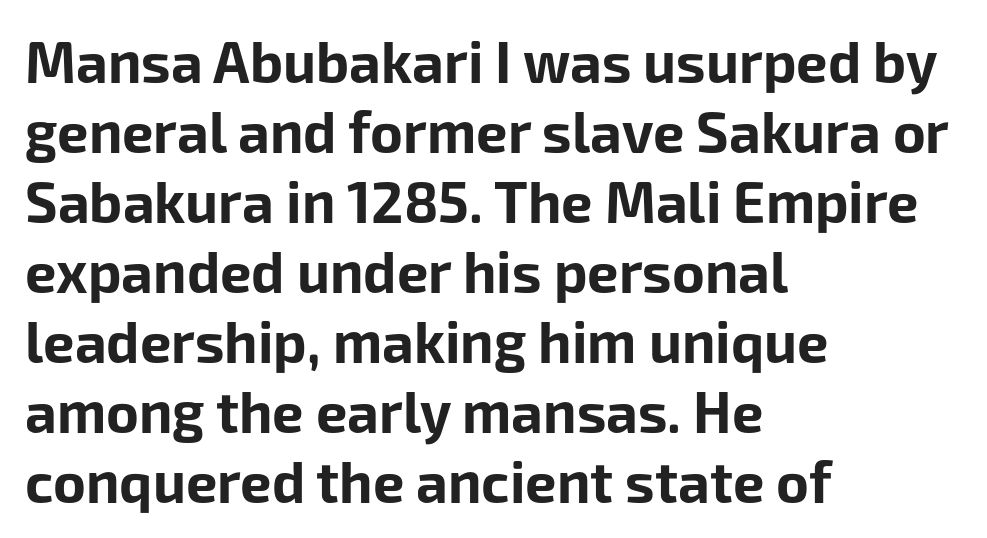
Q: Is the text bold? A: Yes.
Q: Is the text italic (slanted)? A: No, it is upright.
Q: Is the typeface a serif or a sans-serif typeface? A: Sans-serif.
Q: Is the text underlined? A: No.
Q: How is the paragraph aligned? A: Left-aligned.
Q: Is the spacing between letters normal or unusually wide? A: Normal.
Q: Is the spacing between lines tight, normal or loose? A: Normal.
Q: Width (condensed, normal, or wide)? A: Normal.
Q: Stroke contrast? A: Low.
Q: x-height? A: Medium.
Q: Monospaced? A: No.
